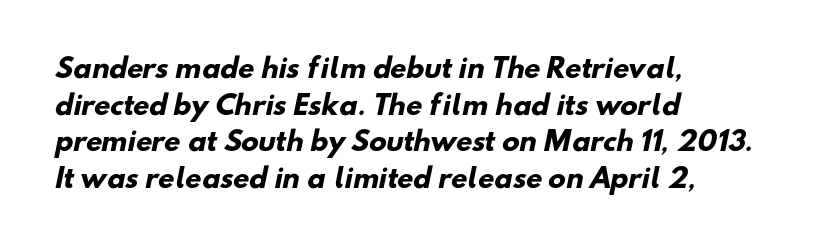
The image shows 26 px bold type; set left-aligned, normal line spacing (1.41x), normal letter spacing, not underlined.
